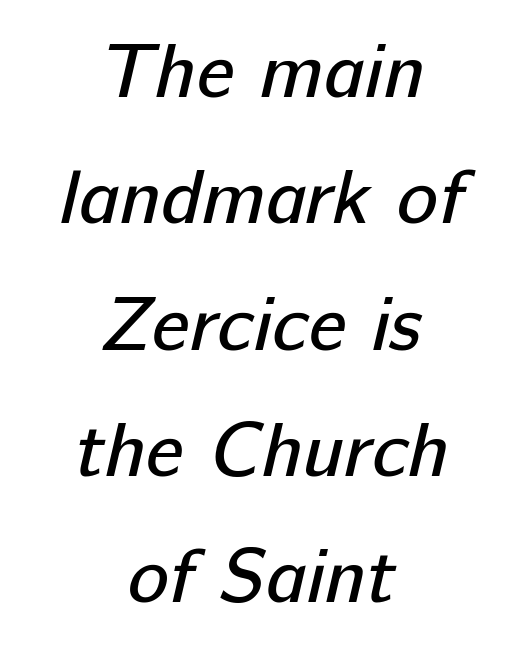
Think standard paragraph weight, or any step lighter than that. The face used here is rendered with its standard letterfit. Do the characters align in a grid? No, the font is proportional. Caption: multi-line text, centered on the measure. The lines sit at an ordinary, default distance from one another.
